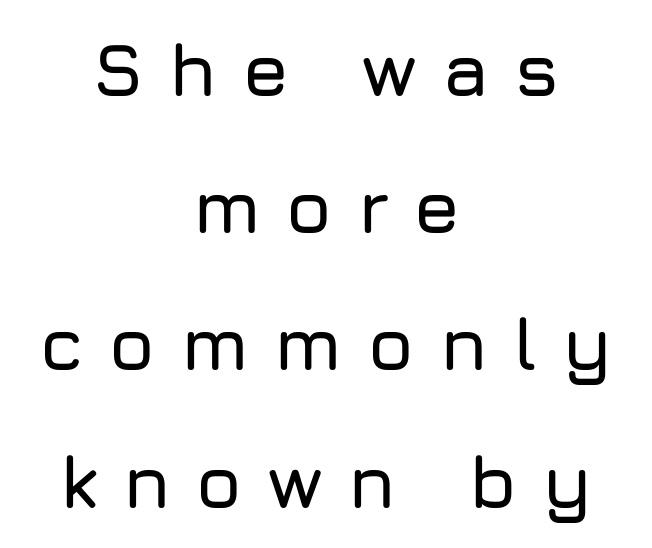
Q: Is the text italic (slanted)? A: No, it is upright.
Q: Is the typeface a serif or a sans-serif typeface? A: Sans-serif.
Q: Is the text underlined? A: No.
Q: How is the paragraph aligned? A: Centered.
Q: Is the spacing between letters normal or unusually wide? A: Unusually wide.
Q: Width (condensed, normal, or wide)? A: Normal.
Q: Stroke contrast? A: Low.
Q: x-height? A: Medium.
Q: Monospaced? A: No.
